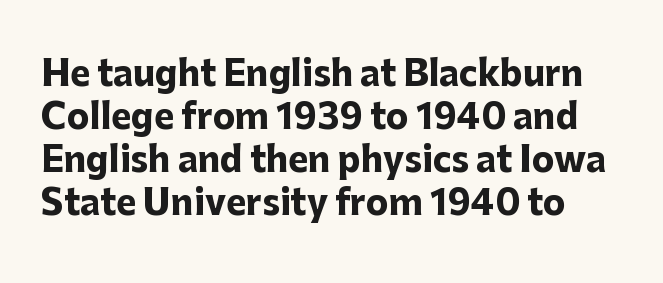
Q: Is the text bold? A: Yes.
Q: Is the text italic (slanted)? A: No, it is upright.
Q: Is the typeface a serif or a sans-serif typeface? A: Sans-serif.
Q: Is the text underlined? A: No.
Q: Is the spacing between letters normal or unusually wide? A: Normal.
Q: Is the spacing between lines tight, normal or loose? A: Normal.
Q: Width (condensed, normal, or wide)? A: Normal.
Q: Stroke contrast? A: Low.
Q: x-height? A: Medium.
Q: Monospaced? A: No.
